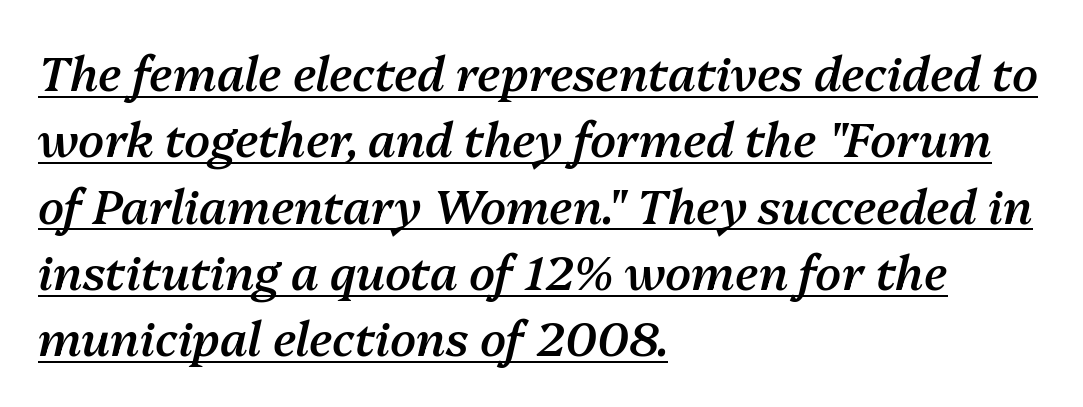
{"italic": "yes", "lean": "right", "slant_degrees": 13, "bold": "semi", "weight": "semibold", "width": "normal", "stroke_contrast": "medium", "x_height": "medium", "monospaced": "no", "underline": "yes", "align": "left", "line_spacing": "normal", "line_spacing_ratio": 1.41, "letter_spacing": "normal", "letter_spacing_em": 0.0, "glyph_px": 47}
